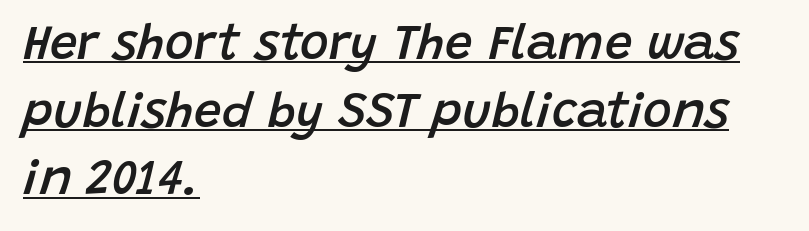
Slant detected: the letters are inclined. Looks like regular typesetting: each glyph gets only the width it needs. Nothing unusual about the tracking: characters are spaced as the font intends. Quick note: underline on. How would I describe the line gaps? Plain and ordinary.
